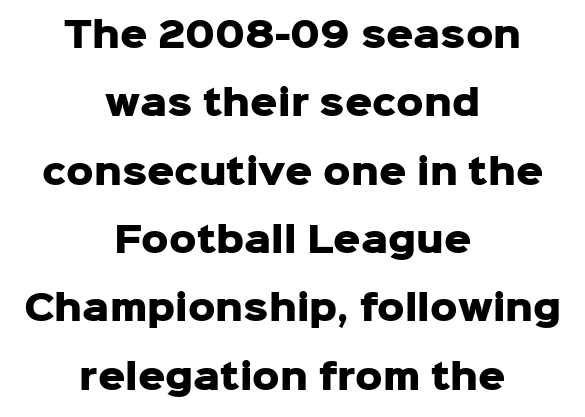
The image shows 34 px heavy sans-serif type, upright; set centered, loose line spacing (2.01x), normal letter spacing, not underlined; low stroke contrast and a medium x-height.
